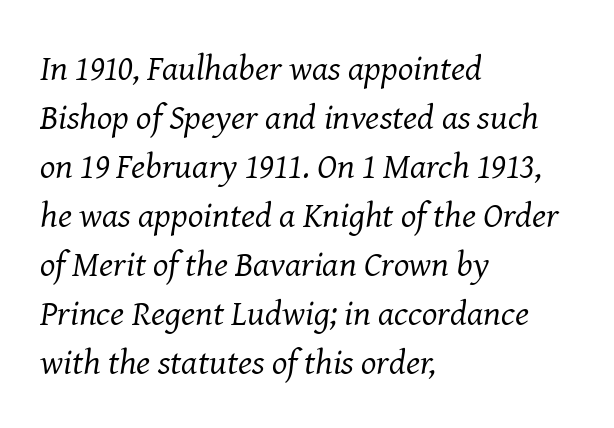
The image shows 36 px regular-weight serif type, italic (leaning right); set left-aligned, normal line spacing (1.36x), normal letter spacing, not underlined; medium stroke contrast and a medium x-height.
